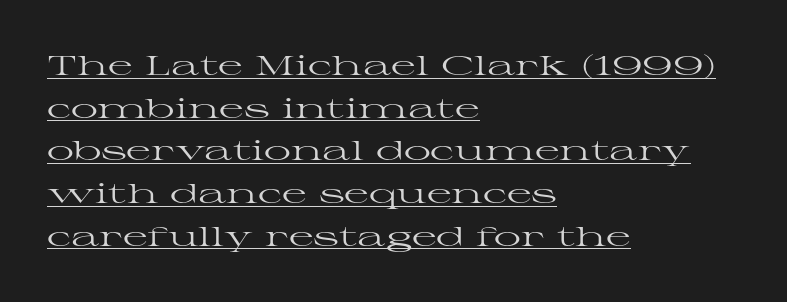
The image shows 27 px text type, upright; set left-aligned, normal line spacing (1.58x), normal letter spacing, underlined.
